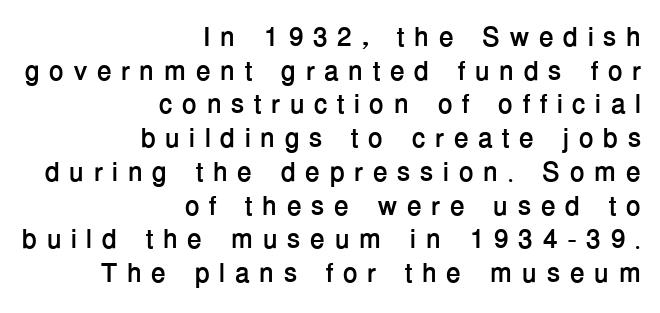
The image shows 27 px bold type, upright; set right-aligned, normal line spacing (1.25x), unusually wide letter spacing (+0.35 em), not underlined.
